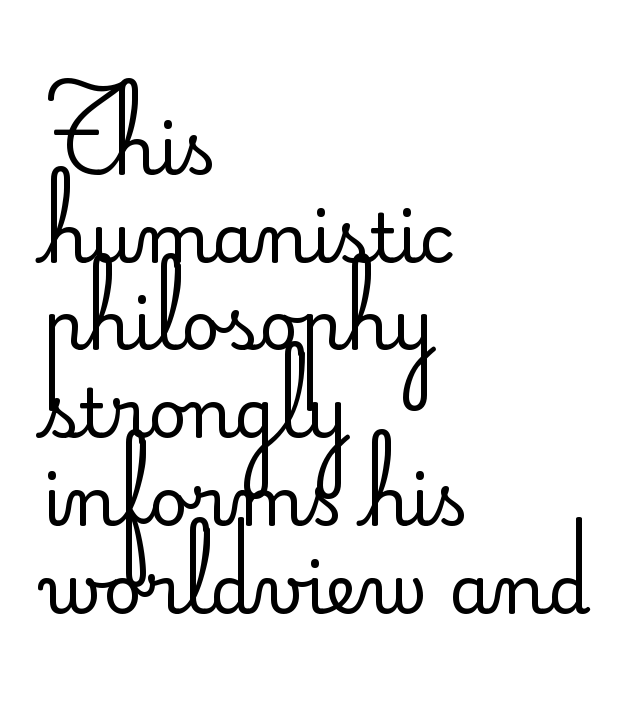
Q: Is the text bold? A: No.
Q: Is the text italic (slanted)? A: No, it is upright.
Q: Is the typeface a serif or a sans-serif typeface? A: Sans-serif.
Q: Is the text underlined? A: No.
Q: How is the paragraph aligned? A: Left-aligned.
Q: Is the spacing between letters normal or unusually wide? A: Normal.
Q: Is the spacing between lines tight, normal or loose? A: Normal.
Q: Width (condensed, normal, or wide)? A: Normal.
Q: Stroke contrast? A: Low.
Q: x-height? A: Small.
Q: Monospaced? A: No.
